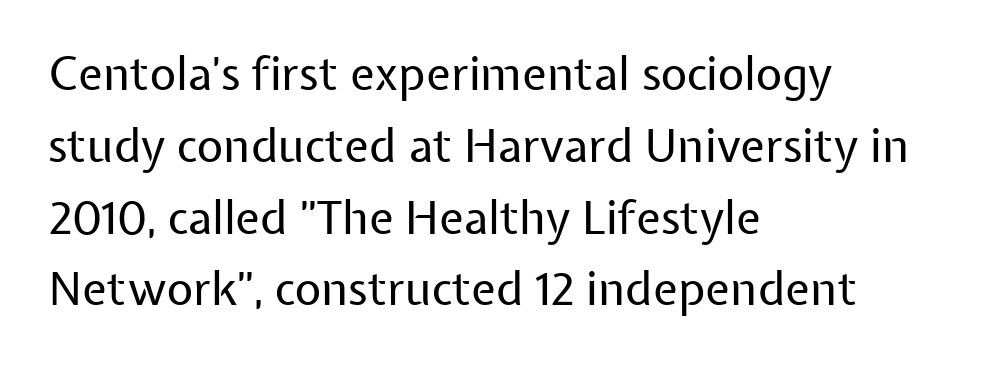
{"serif": "no", "italic": "no", "bold": "no", "weight": "regular", "width": "normal", "stroke_contrast": "low", "x_height": "medium", "monospaced": "no", "underline": "no", "align": "left", "line_spacing": "normal", "line_spacing_ratio": 1.56, "letter_spacing": "normal", "letter_spacing_em": 0.0, "glyph_px": 46}
